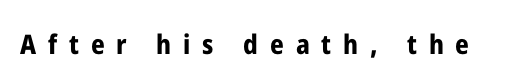
Q: Is the text bold? A: Yes.
Q: Is the text italic (slanted)? A: No, it is upright.
Q: Is the text underlined? A: No.
Q: Is the spacing between letters normal or unusually wide? A: Unusually wide.
